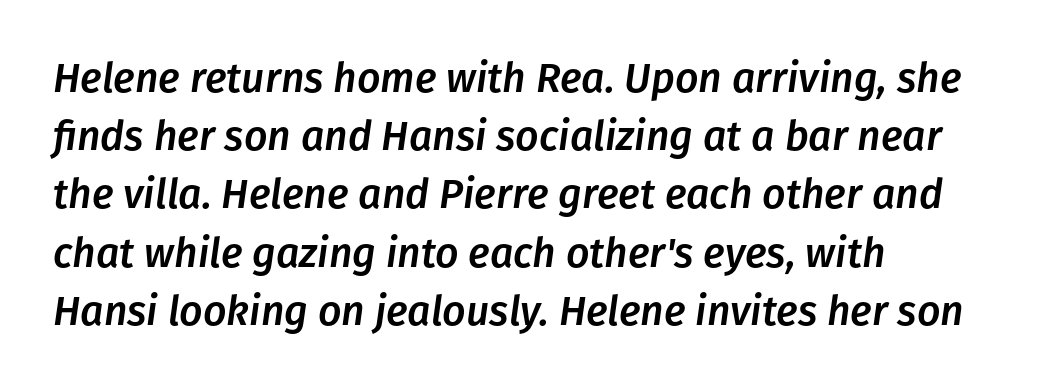
Horizontal bands of white between lines are of average thickness. Character widths vary here, with narrow letters taking less room than wide ones. Casual observation: everything's shoved over to the left. Check under the words: just untouched page. The letters sit at their default tracking, neither squeezed nor spread. Italic? Definitely — the glyphs are oblique.
